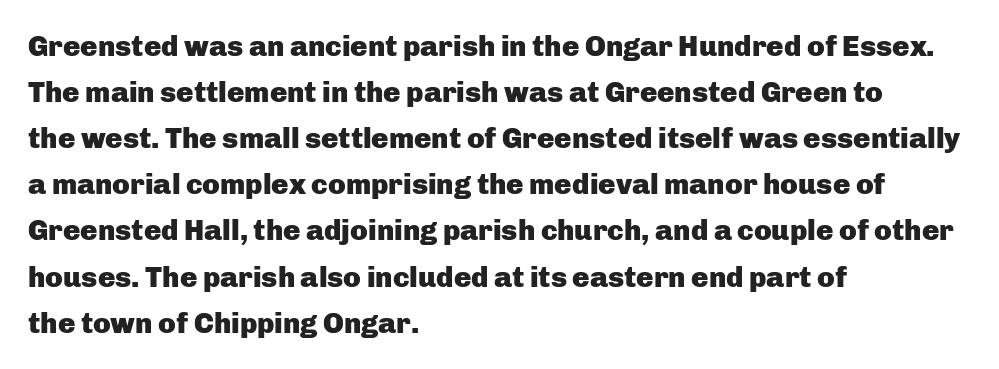
The words here are not underlined. Compared with typical paragraphs, the rows here are spaced about the same. The letters carry no serifs — their stems end cleanly without finishing strokes. Every character sits straight up, as roman type does. These lines are set flush left with a ragged right edge. Letter spacing: default.
